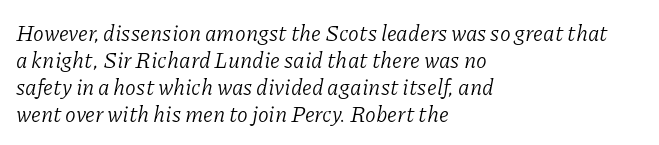
Heaviness? Minimal to ordinary, like unemphasized prose. Leftover space on each line is placed entirely after the last word. The string is rendered with underlining switched off. It's the slanting kind of type. Default kerning and tracking; the words read as compact shapes.
